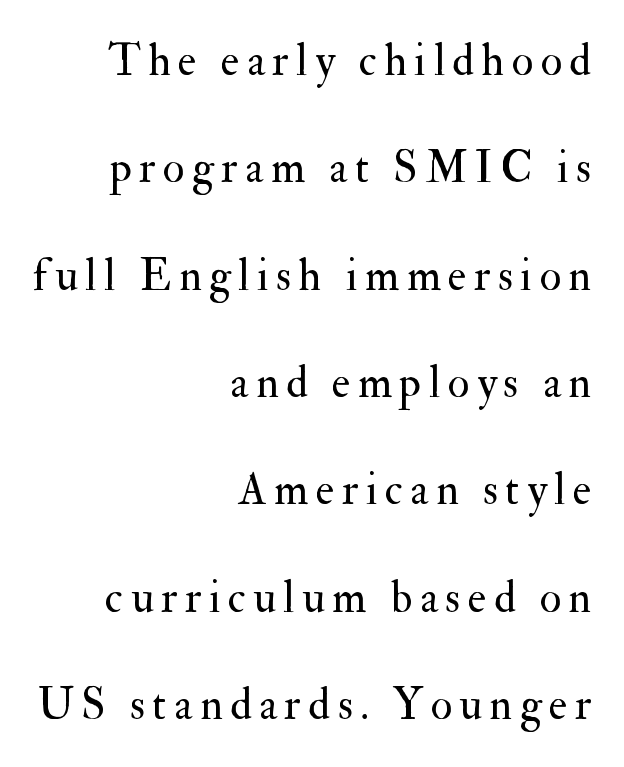
The image shows 44 px regular-weight serif type, upright; set right-aligned, loose line spacing (2.44x), not underlined; medium stroke contrast and a small x-height.
